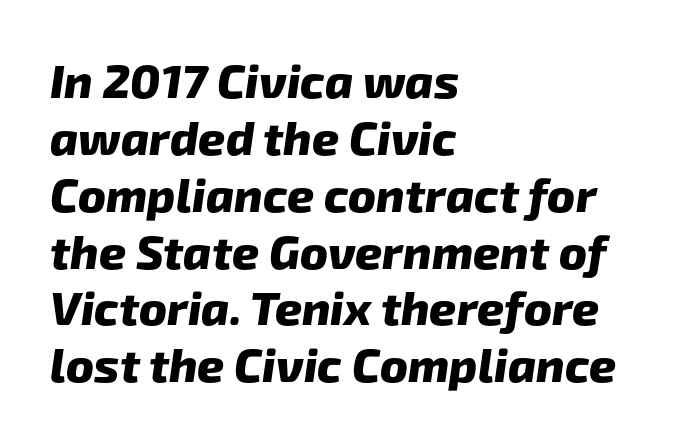
Q: Is the text bold? A: Yes.
Q: Is the typeface a serif or a sans-serif typeface? A: Sans-serif.
Q: Is the text underlined? A: No.
Q: How is the paragraph aligned? A: Left-aligned.
Q: Is the spacing between letters normal or unusually wide? A: Normal.
Q: Width (condensed, normal, or wide)? A: Normal.
Q: Stroke contrast? A: Low.
Q: x-height? A: Medium.
Q: Monospaced? A: No.
